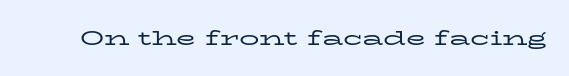
The image shows 20 px text type, upright; set normal letter spacing, not underlined.
